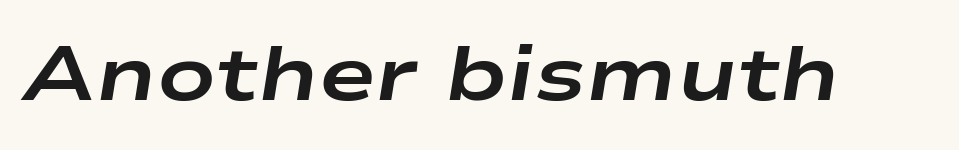
These lines carry a lot of weight — the face is fully bold. The passage shown is typed in a proportional face where columns would drift. Words float on clear page, feet unadorned. Yep, that's italic — everything's leaning.
